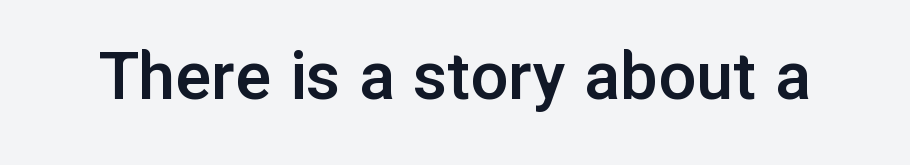
Q: Is the text bold? A: Semi-bold.
Q: Is the text italic (slanted)? A: No, it is upright.
Q: Is the typeface a serif or a sans-serif typeface? A: Sans-serif.
Q: Is the text underlined? A: No.
Q: Is the spacing between letters normal or unusually wide? A: Normal.
Q: Width (condensed, normal, or wide)? A: Normal.
Q: Stroke contrast? A: Low.
Q: x-height? A: Medium.
Q: Monospaced? A: No.
